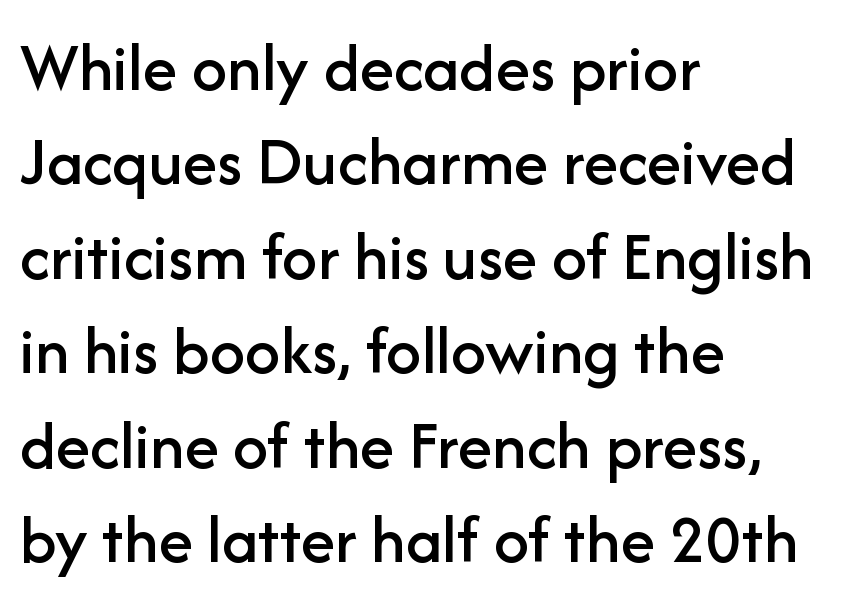
{"serif": "no", "italic": "no", "width": "normal", "stroke_contrast": "low", "x_height": "medium", "monospaced": "no", "underline": "no", "align": "left", "line_spacing": "normal", "line_spacing_ratio": 1.35, "letter_spacing": "normal", "letter_spacing_em": 0.0, "glyph_px": 70}
